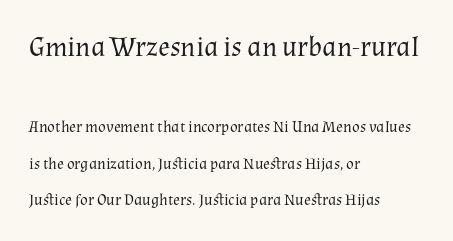
{"serif": "yes", "italic": "no", "bold": "no", "weight": "regular", "width": "normal", "stroke_contrast": "medium", "x_height": "medium", "monospaced": "no", "underline": "no", "align": "left", "line_spacing": "loose", "line_spacing_ratio": 2.3, "letter_spacing": "normal", "letter_spacing_em": 0.0, "larger_block": "first", "size_ratio": 1.75, "glyph_px": 28}
